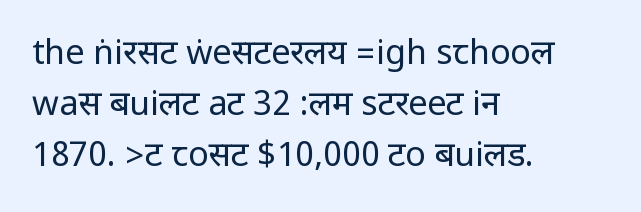
{"serif": "no", "italic": "no", "bold": "no", "weight": "regular", "width": "condensed", "stroke_contrast": "low", "underline": "no", "align": "left", "line_spacing": "normal", "line_spacing_ratio": 1.5, "letter_spacing": "normal", "letter_spacing_em": 0.0, "glyph_px": 34}
